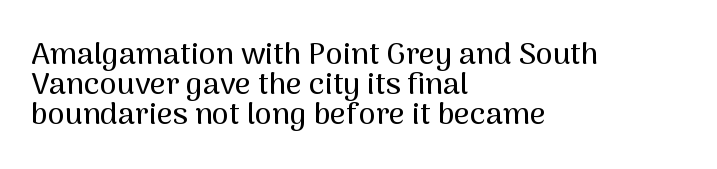
Q: Is the text italic (slanted)? A: No, it is upright.
Q: Is the typeface a serif or a sans-serif typeface? A: Sans-serif.
Q: Is the text underlined? A: No.
Q: How is the paragraph aligned? A: Left-aligned.
Q: Is the spacing between letters normal or unusually wide? A: Normal.
Q: Is the spacing between lines tight, normal or loose? A: Tight.
Q: Width (condensed, normal, or wide)? A: Normal.
Q: Stroke contrast? A: Medium.
Q: x-height? A: Medium.
Q: Monospaced? A: No.
